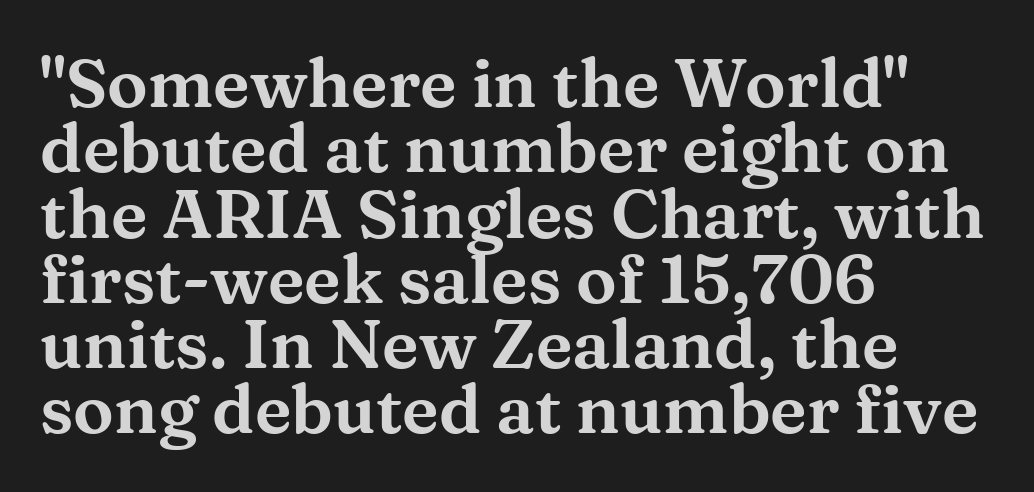
Q: Is the text italic (slanted)? A: No, it is upright.
Q: Is the typeface a serif or a sans-serif typeface? A: Serif.
Q: Is the text underlined? A: No.
Q: How is the paragraph aligned? A: Left-aligned.
Q: Is the spacing between letters normal or unusually wide? A: Normal.
Q: Is the spacing between lines tight, normal or loose? A: Tight.
Q: Width (condensed, normal, or wide)? A: Wide.
Q: Stroke contrast? A: Medium.
Q: x-height? A: Medium.
Q: Monospaced? A: No.
